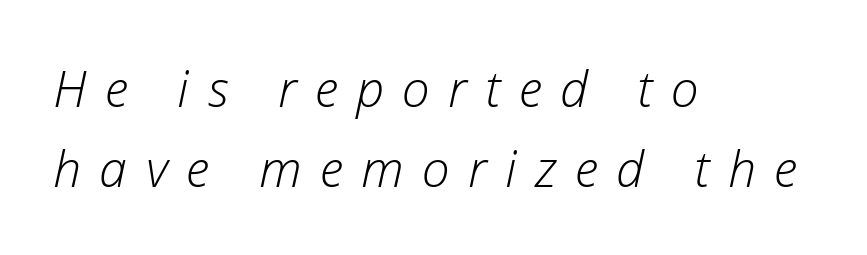
Q: Is the text bold? A: No.
Q: Is the text italic (slanted)? A: Yes, it leans right by about 12 degrees.
Q: Is the text underlined? A: No.
Q: How is the paragraph aligned? A: Left-aligned.
Q: Is the spacing between letters normal or unusually wide? A: Unusually wide.
Q: Is the spacing between lines tight, normal or loose? A: Normal.
Q: Width (condensed, normal, or wide)? A: Normal.
Q: Stroke contrast? A: Low.
Q: x-height? A: Medium.
Q: Monospaced? A: No.
